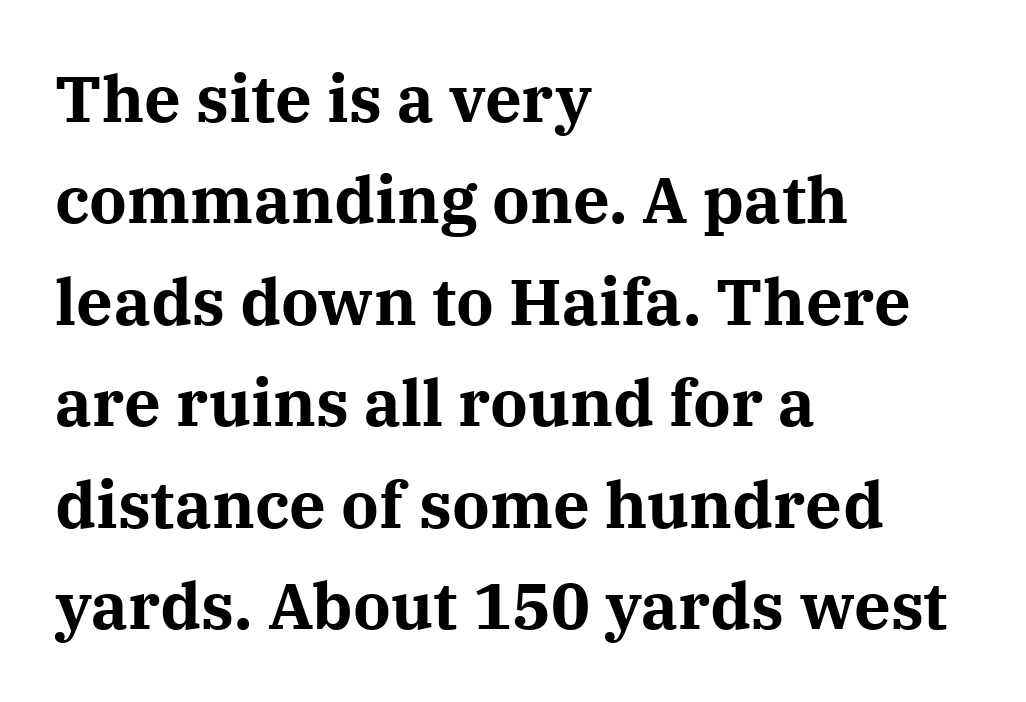
Q: Is the text bold? A: Yes.
Q: Is the text italic (slanted)? A: No, it is upright.
Q: Is the typeface a serif or a sans-serif typeface? A: Serif.
Q: Is the text underlined? A: No.
Q: How is the paragraph aligned? A: Left-aligned.
Q: Is the spacing between letters normal or unusually wide? A: Normal.
Q: Is the spacing between lines tight, normal or loose? A: Normal.
Q: Width (condensed, normal, or wide)? A: Normal.
Q: Stroke contrast? A: Medium.
Q: x-height? A: Medium.
Q: Monospaced? A: No.
